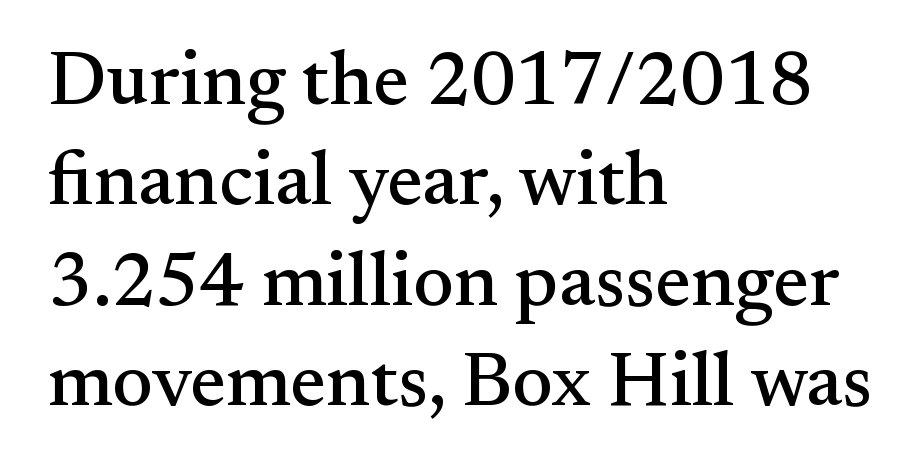
{"serif": "yes", "italic": "no", "width": "normal", "stroke_contrast": "medium", "x_height": "small", "monospaced": "no", "underline": "no", "align": "left", "line_spacing": "normal", "line_spacing_ratio": 1.32, "letter_spacing": "normal", "letter_spacing_em": 0.0, "glyph_px": 76}
